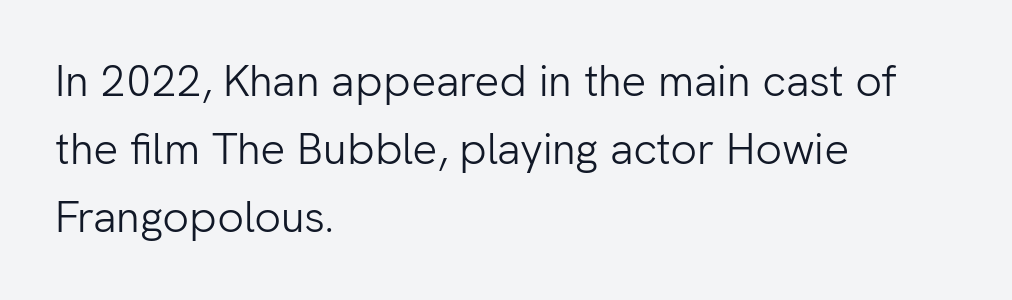
{"serif": "no", "italic": "no", "bold": "no", "weight": "light", "width": "normal", "stroke_contrast": "low", "x_height": "medium", "monospaced": "no", "underline": "no", "align": "left", "line_spacing": "normal", "line_spacing_ratio": 1.55, "letter_spacing": "normal", "letter_spacing_em": 0.0, "glyph_px": 44}
